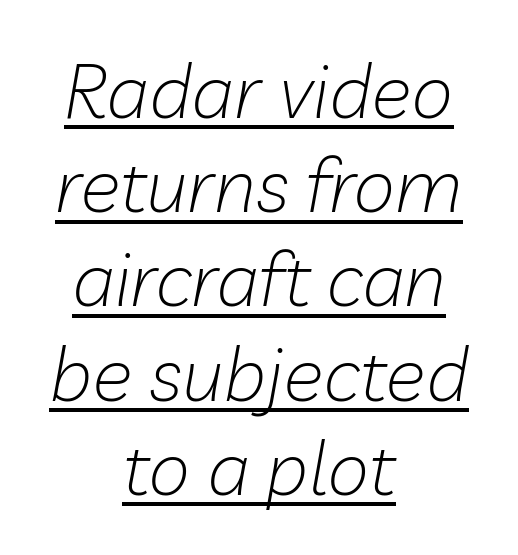
{"italic": "yes", "lean": "right", "slant_degrees": 10, "bold": "no", "weight": "light", "width": "normal", "stroke_contrast": "low", "x_height": "medium", "monospaced": "no", "underline": "yes", "align": "center", "line_spacing_ratio": 1.24, "letter_spacing": "normal", "letter_spacing_em": 0.0, "glyph_px": 76}
